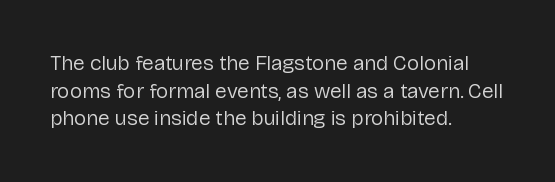
Every stem runs plumb, perpendicular to the baseline. Leftover space on each line is placed entirely after the last word. Check the space under the baseline: it is left empty. This reads as an unemphasized weight, regular at the heaviest. Caption: standard tracking, unaltered.
